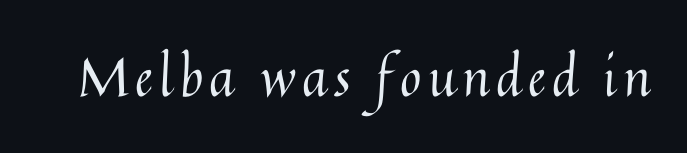
Think of a printed novel: that variable character pitch is what you see here. This rendering features lettering with no underline. Weight: not bold — regular or lighter.
